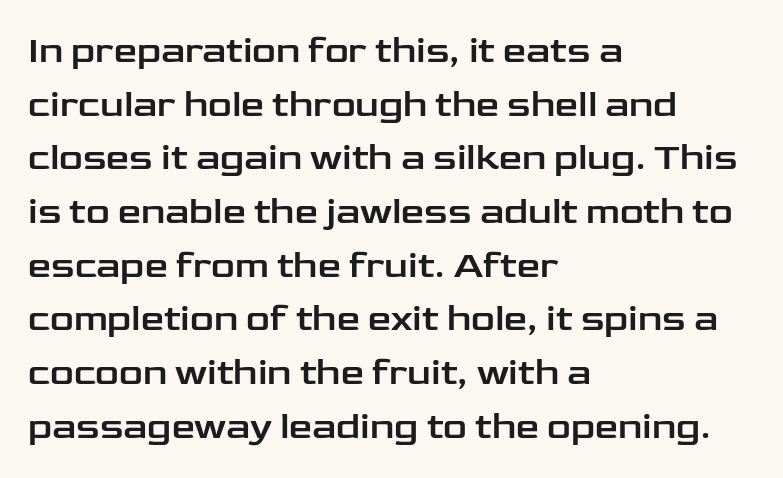
Q: Is the text italic (slanted)? A: No, it is upright.
Q: Is the typeface a serif or a sans-serif typeface? A: Sans-serif.
Q: Is the text underlined? A: No.
Q: How is the paragraph aligned? A: Left-aligned.
Q: Is the spacing between letters normal or unusually wide? A: Normal.
Q: Is the spacing between lines tight, normal or loose? A: Normal.
Q: Width (condensed, normal, or wide)? A: Wide.
Q: Stroke contrast? A: Low.
Q: x-height? A: Medium.
Q: Monospaced? A: No.
